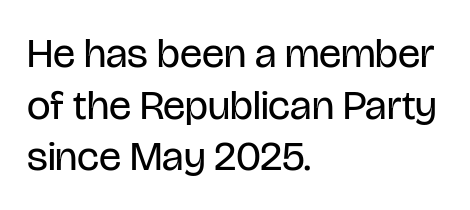
The image shows 42 px regular-weight, condensed sans-serif type, upright; set left-aligned, line spacing 1.23x, normal letter spacing, not underlined; low stroke contrast and a large x-height.
